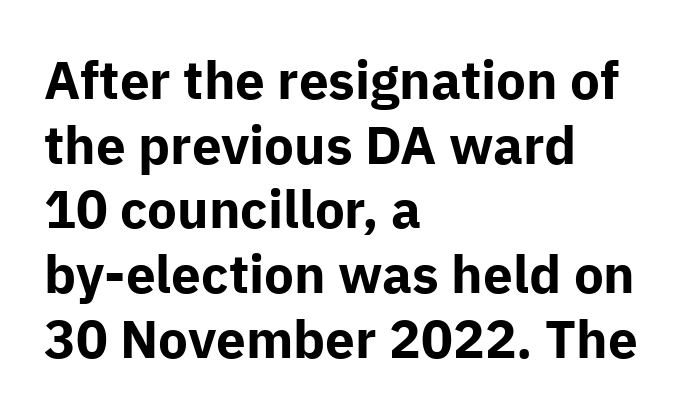
{"serif": "no", "italic": "no", "bold": "yes", "weight": "bold", "width": "normal", "stroke_contrast": "low", "x_height": "medium", "monospaced": "no", "underline": "no", "align": "left", "line_spacing_ratio": 1.22, "letter_spacing": "normal", "letter_spacing_em": 0.0, "glyph_px": 53}
